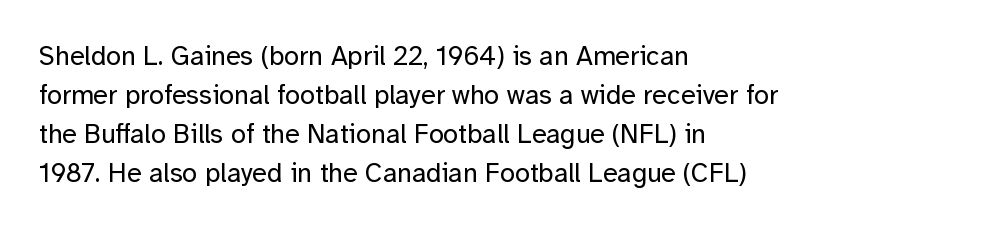
Default kerning and tracking; the words read as compact shapes. No heavy texture on the line: the type isn't bold. A roman cut, with each character standing at attention. Notice how the passage keeps a crisp vertical edge on the left only. Bare-footed words on every line.
